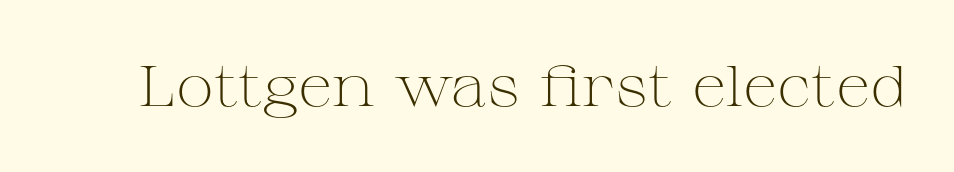
Q: Is the text bold? A: No.
Q: Is the text italic (slanted)? A: No, it is upright.
Q: Is the typeface a serif or a sans-serif typeface? A: Serif.
Q: Is the text underlined? A: No.
Q: Is the spacing between letters normal or unusually wide? A: Normal.
Q: Width (condensed, normal, or wide)? A: Wide.
Q: Stroke contrast? A: Medium.
Q: x-height? A: Medium.
Q: Monospaced? A: No.
